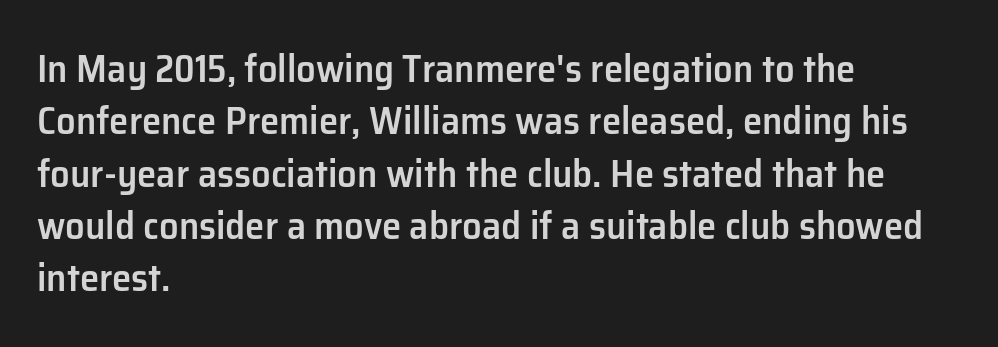
These lines carry some extra weight — a demibold, not a full bold. This sample has the flowing, uneven cadence of proportional lettering. Type without underlining. This is the regular roman posture of the typeface. Nothing sits at the stroke ends, so this counts as sans-serif.
